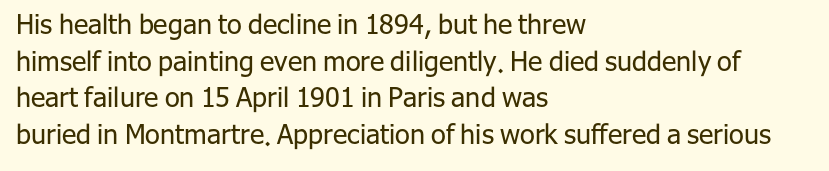
Q: Is the text bold? A: No.
Q: Is the text italic (slanted)? A: No, it is upright.
Q: Is the text underlined? A: No.
Q: How is the paragraph aligned? A: Left-aligned.
Q: Is the spacing between letters normal or unusually wide? A: Normal.
Q: Is the spacing between lines tight, normal or loose? A: Normal.
